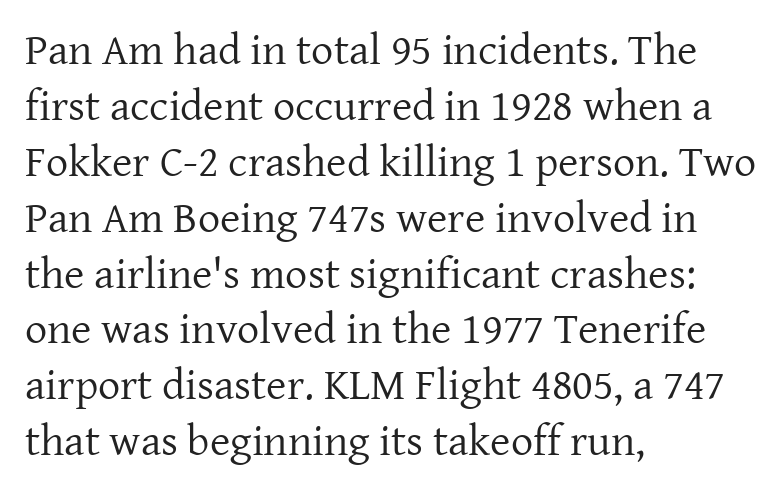
The image shows 44 px regular-weight serif type, upright; set left-aligned, normal line spacing (1.27x), normal letter spacing, not underlined; low stroke contrast and a medium x-height.
